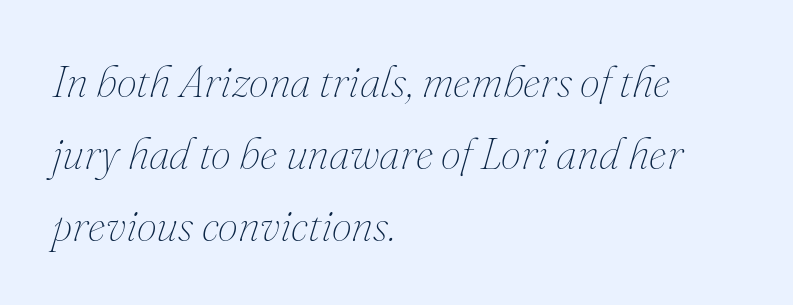
{"italic": "yes", "lean": "right", "slant_degrees": 16, "bold": "no", "weight": "thin", "width": "normal", "stroke_contrast": "medium", "x_height": "small", "monospaced": "no", "underline": "no", "align": "left", "line_spacing": "normal", "line_spacing_ratio": 1.6, "letter_spacing": "normal", "letter_spacing_em": 0.0, "glyph_px": 45}
